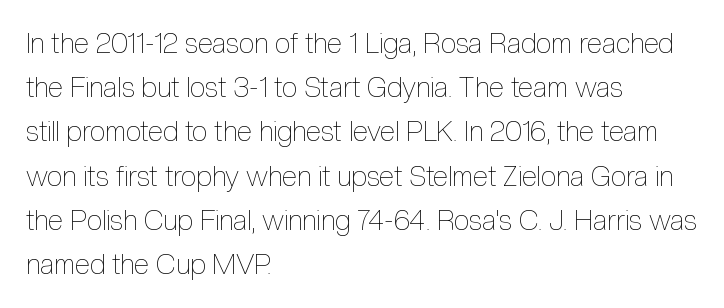
{"italic": "no", "bold": "no", "weight": "thin", "width": "condensed", "x_height": "medium", "monospaced": "no", "underline": "no", "align": "left", "line_spacing": "normal", "line_spacing_ratio": 1.58, "letter_spacing": "normal", "letter_spacing_em": 0.0, "glyph_px": 28}
